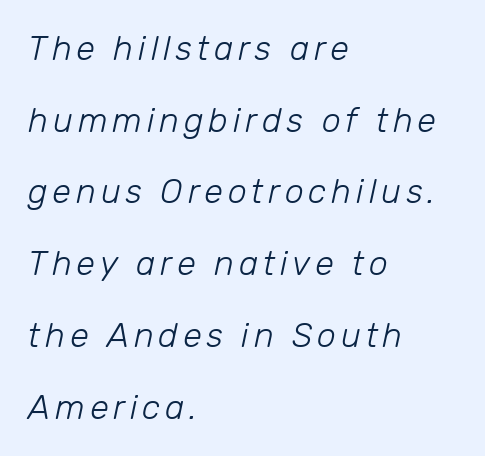
{"italic": "yes", "lean": "right", "slant_degrees": 12, "bold": "no", "weight": "light", "width": "normal", "stroke_contrast": "low", "x_height": "medium", "monospaced": "no", "underline": "no", "align": "left", "line_spacing": "loose", "line_spacing_ratio": 2.11, "glyph_px": 34}
